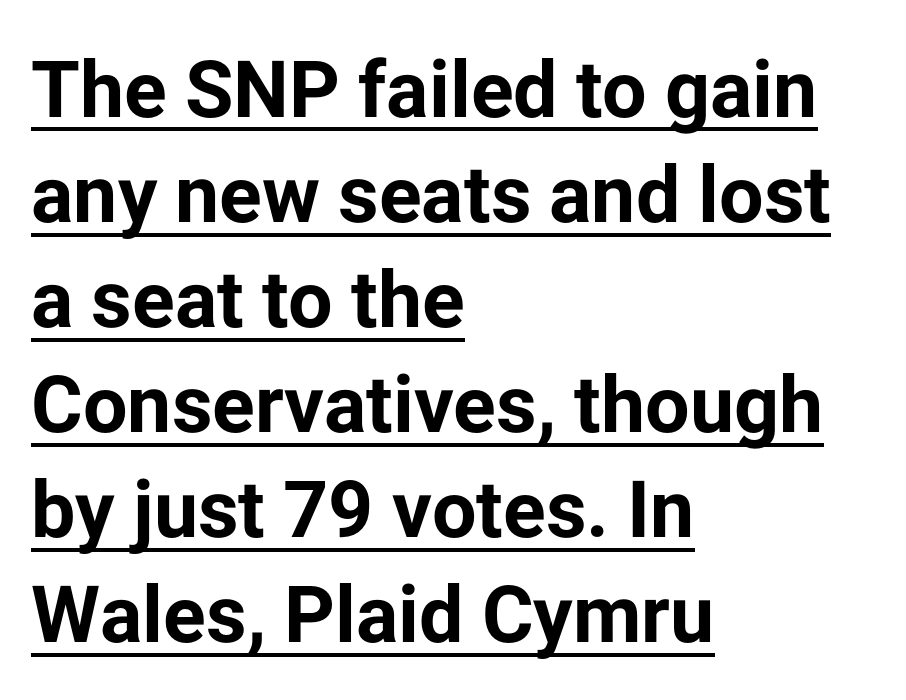
The image shows 79 px bold sans-serif type, upright; set left-aligned, normal line spacing (1.33x), normal letter spacing, underlined; low stroke contrast and a medium x-height.
